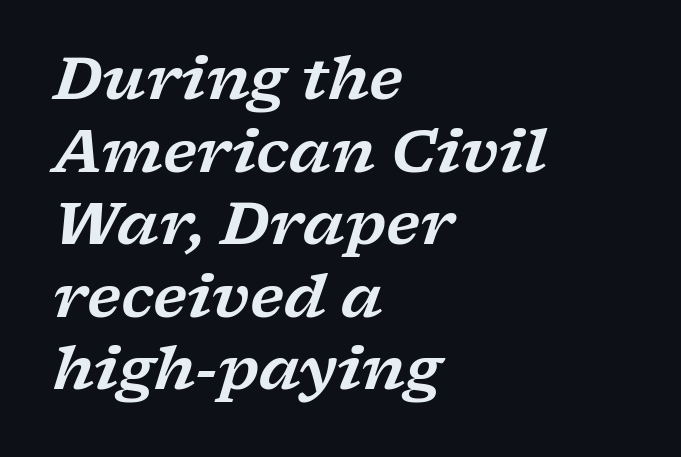
Alignment: flush left. Regarding serifs, this sample has them. Each letter keeps its own natural width here, so spacing adapts to shape. Beneath every word, the page is bare. The line texture is even and compact thanks to regular tracking. These lines were composed using italics.
